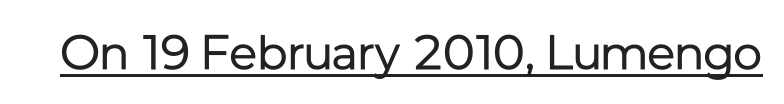
Stems here are at most as thick as an everyday book face. Typographically, this falls in the sans-serif category. Students, note that the glyphs here touch the page at normal intervals. Students, observe the line beneath the letters — that is underlining.
